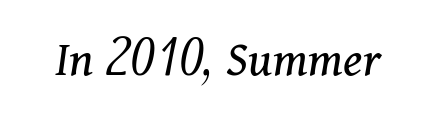
The image shows 52 px regular-weight serif type, italic (leaning right); set normal letter spacing, not underlined; medium stroke contrast and a medium x-height.
